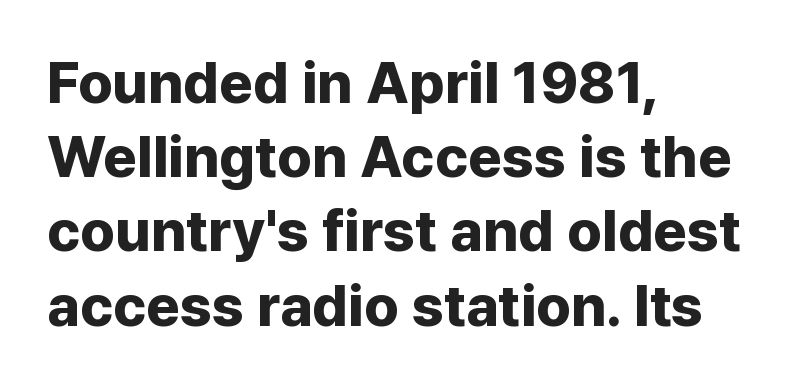
Students, observe: this is what conventionally led text looks like. Is there any slant? The stems are plumb. The space beneath each line is pristine and unruled. Nothing sits at the stroke ends, so this counts as sans-serif.
